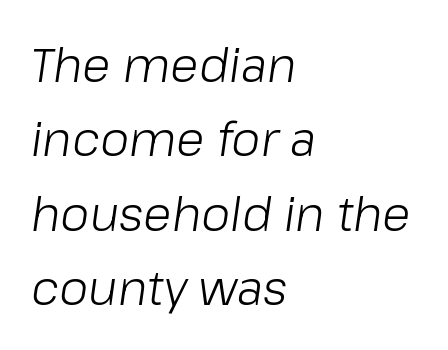
{"italic": "yes", "lean": "right", "slant_degrees": 8, "bold": "no", "weight": "light", "width": "normal", "stroke_contrast": "low", "x_height": "medium", "monospaced": "no", "underline": "no", "align": "left", "line_spacing": "normal", "line_spacing_ratio": 1.58, "letter_spacing": "normal", "letter_spacing_em": 0.0, "glyph_px": 47}
